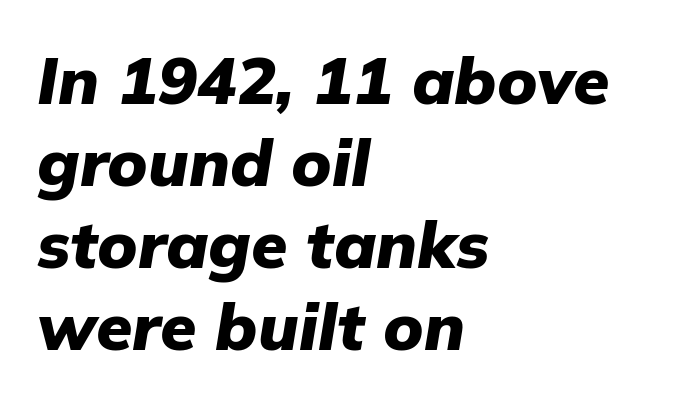
The image shows 66 px heavy type, italic (leaning right); set left-aligned, line spacing 1.24x, normal letter spacing, not underlined; low stroke contrast and a medium x-height.
